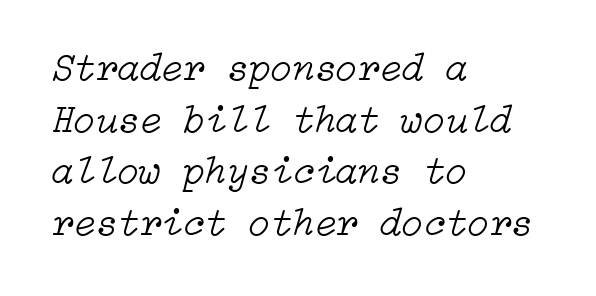
Q: Is the text bold? A: No.
Q: Is the text italic (slanted)? A: Yes, it leans right by about 15 degrees.
Q: Is the text underlined? A: No.
Q: How is the paragraph aligned? A: Left-aligned.
Q: Is the spacing between letters normal or unusually wide? A: Normal.
Q: Is the spacing between lines tight, normal or loose? A: Normal.
Q: Width (condensed, normal, or wide)? A: Normal.
Q: Stroke contrast? A: Low.
Q: x-height? A: Medium.
